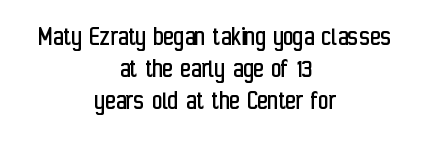
{"serif": "no", "italic": "no", "bold": "no", "weight": "regular", "width": "condensed", "stroke_contrast": "low", "x_height": "medium", "monospaced": "no", "underline": "no", "align": "center", "line_spacing": "tight", "line_spacing_ratio": 1.14, "letter_spacing": "normal", "letter_spacing_em": 0.0, "glyph_px": 28}
